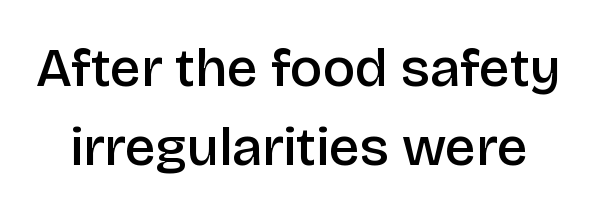
This sample uses plain, unmodified letter spacing. How heavy is the stroke? Medium-heavy — a semibold, shy of bold. The rendering shows plain stroke endings on the letterforms — a sans-serif design. Glance below the letters and you will spot only blank space.
